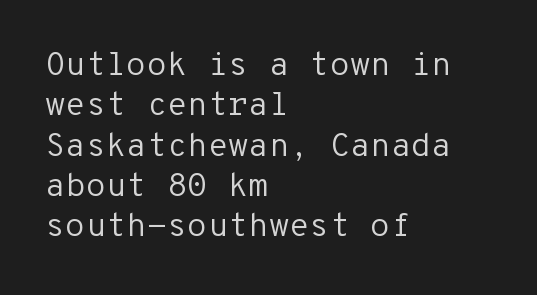
Q: Is the text bold? A: No.
Q: Is the text italic (slanted)? A: No, it is upright.
Q: Is the typeface a serif or a sans-serif typeface? A: Sans-serif.
Q: Is the text underlined? A: No.
Q: How is the paragraph aligned? A: Left-aligned.
Q: Is the spacing between letters normal or unusually wide? A: Normal.
Q: Width (condensed, normal, or wide)? A: Normal.
Q: Stroke contrast? A: Low.
Q: x-height? A: Medium.
Q: Monospaced? A: Yes.
